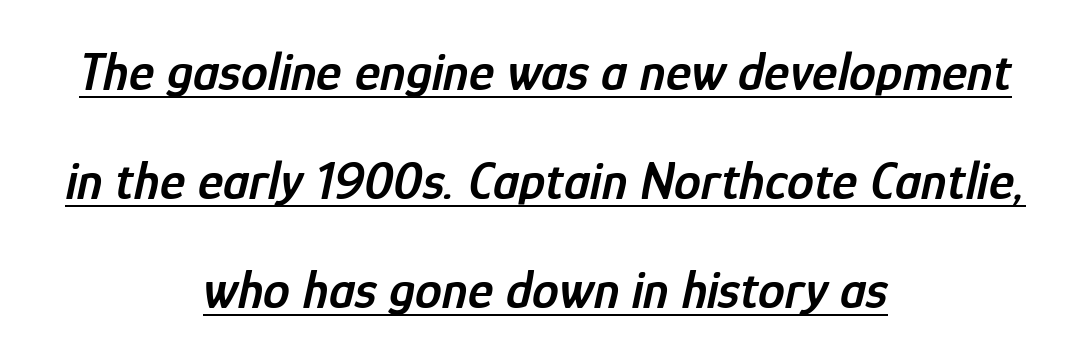
The image shows 54 px semibold, condensed type, italic (leaning right); set centered, loose line spacing (2.02x), normal letter spacing, underlined; low stroke contrast and a medium x-height.
